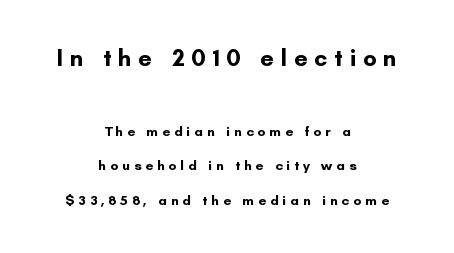
The image shows 24 px bold type, upright; set centered, loose line spacing (2.48x), unusually wide letter spacing (+0.28 em), not underlined; the first (top) block is 1.71x larger.
